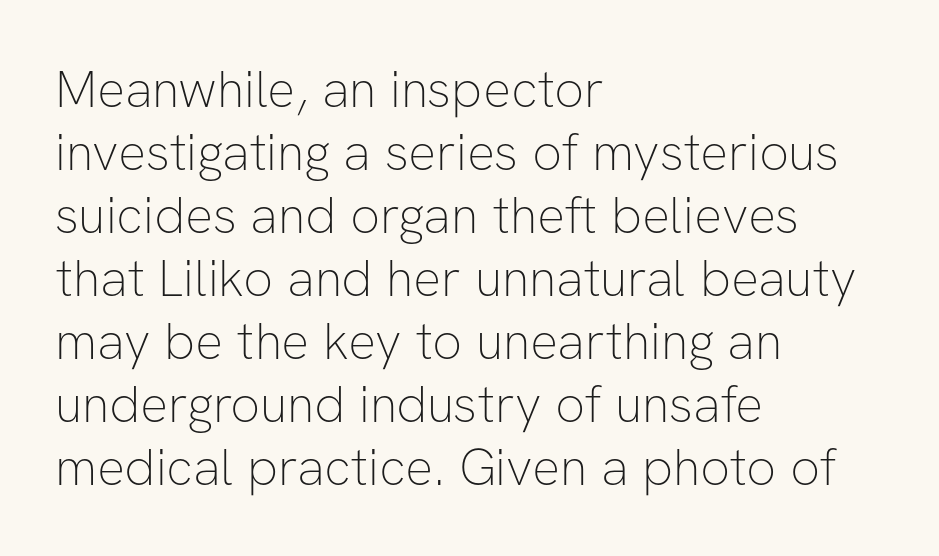
Stems here are at most as thick as an everyday book face. This is roman type, the default non-slanted kind. Typeset ragged right — the left edge is the straight one. Is the letter spacing exaggerated? No — it looks like the ordinary default. The glyphs are unaccompanied by any horizontal stroke below them. Each letter keeps its own natural width here, so spacing adapts to shape.
